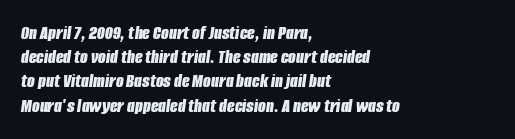
The image shows 20 px bold type, italic (leaning right); set left-aligned, line spacing 1.21x, normal letter spacing, not underlined.
